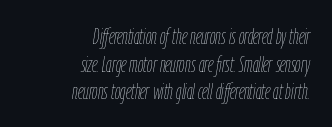
Q: Is the text bold? A: No.
Q: Is the text italic (slanted)? A: Yes, it leans right by about 9 degrees.
Q: Is the text underlined? A: No.
Q: How is the paragraph aligned? A: Right-aligned.
Q: Is the spacing between letters normal or unusually wide? A: Normal.
Q: Is the spacing between lines tight, normal or loose? A: Normal.
